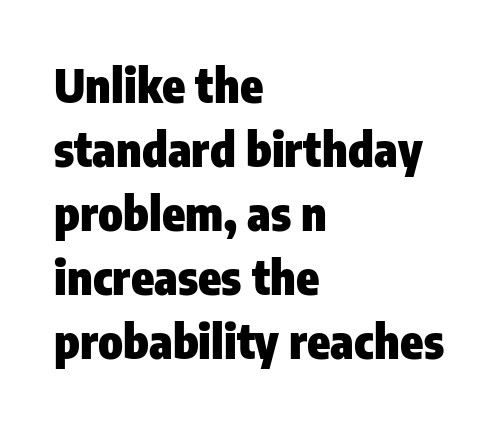
The image shows 47 px heavy, condensed sans-serif type, upright; set left-aligned, normal line spacing (1.36x), normal letter spacing, not underlined; low stroke contrast and a medium x-height.
